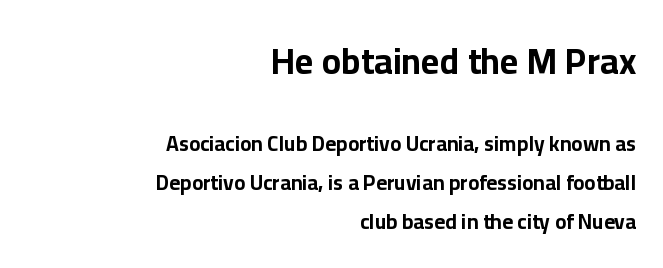
Default kerning and tracking; the words read as compact shapes. The rendering shows plain stroke endings on the letterforms — a sans-serif design. Between these two stacked blocks, the higher one wins on size. The text block is weighted toward the right margin, trailing off unevenly leftward.
